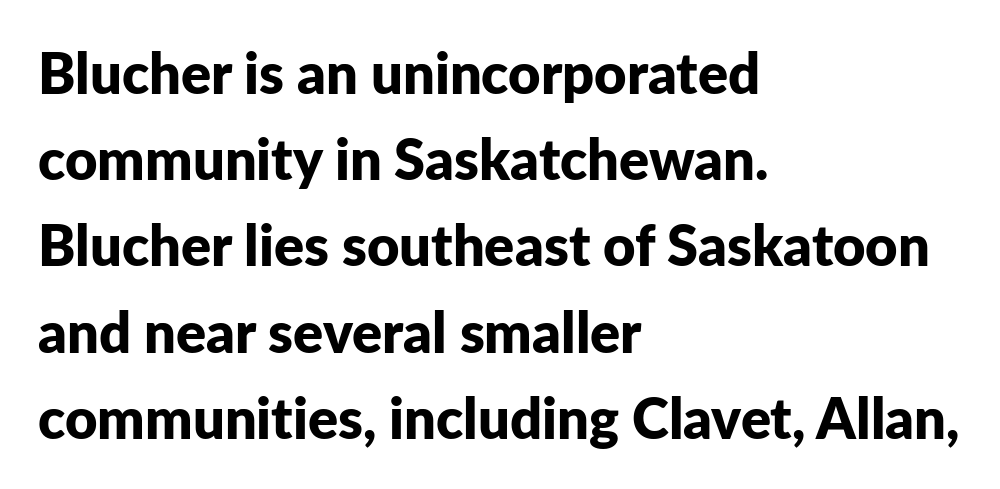
{"serif": "no", "italic": "no", "bold": "yes", "weight": "bold", "width": "normal", "stroke_contrast": "low", "x_height": "medium", "monospaced": "no", "underline": "no", "align": "left", "line_spacing": "normal", "line_spacing_ratio": 1.54, "letter_spacing": "normal", "letter_spacing_em": 0.0, "glyph_px": 56}
